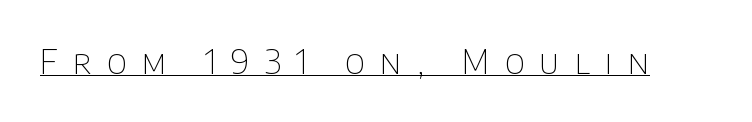
Words appear elongated and porous because spacing is wide. Underlining? Definitely there. Note: no serifs on the glyphs. A light-to-regular cut is what we see here.
